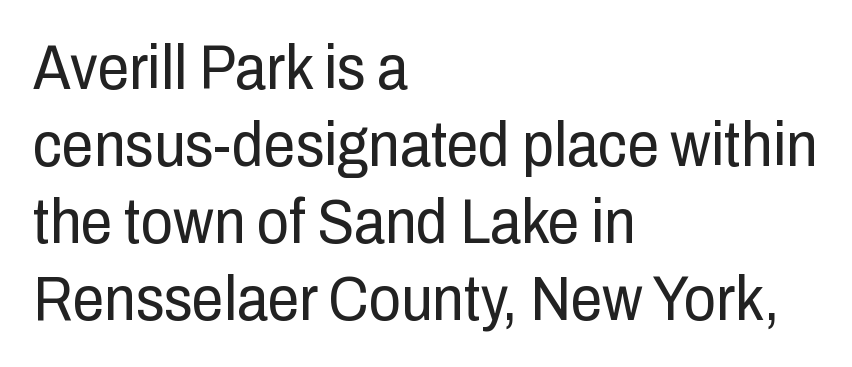
Q: Is the text bold? A: No.
Q: Is the text italic (slanted)? A: No, it is upright.
Q: Is the typeface a serif or a sans-serif typeface? A: Sans-serif.
Q: Is the text underlined? A: No.
Q: How is the paragraph aligned? A: Left-aligned.
Q: Is the spacing between letters normal or unusually wide? A: Normal.
Q: Width (condensed, normal, or wide)? A: Condensed.
Q: Stroke contrast? A: Low.
Q: x-height? A: Medium.
Q: Monospaced? A: No.
